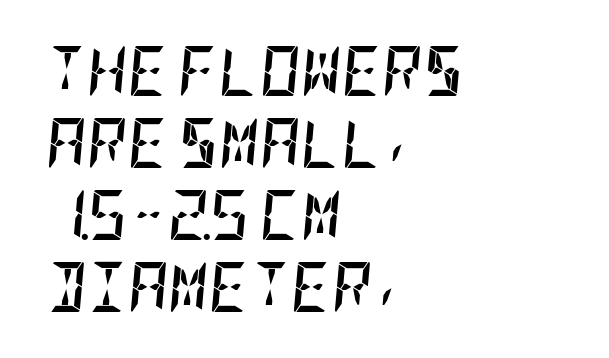
The image shows 50 px semibold, condensed type, italic (leaning right); set left-aligned, normal line spacing (1.44x), normal letter spacing, not underlined; low stroke contrast and a large x-height.
